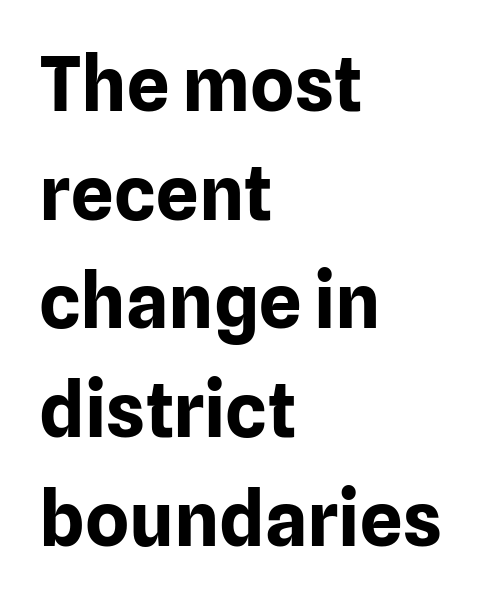
{"serif": "no", "italic": "no", "bold": "yes", "weight": "bold", "width": "normal", "stroke_contrast": "low", "x_height": "medium", "monospaced": "no", "underline": "no", "align": "left", "line_spacing": "normal", "line_spacing_ratio": 1.45, "letter_spacing": "normal", "letter_spacing_em": 0.0, "glyph_px": 75}
